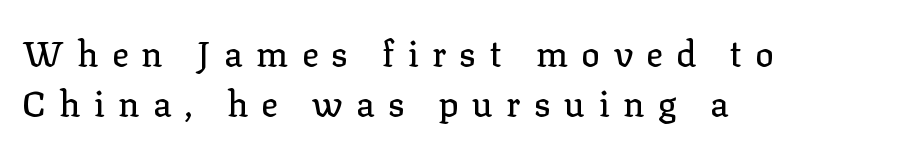
{"serif": "yes", "italic": "no", "width": "normal", "stroke_contrast": "low", "x_height": "medium", "monospaced": "no", "underline": "no", "align": "left", "line_spacing": "normal", "line_spacing_ratio": 1.43, "letter_spacing": "wide", "letter_spacing_em": 0.38, "glyph_px": 35}
